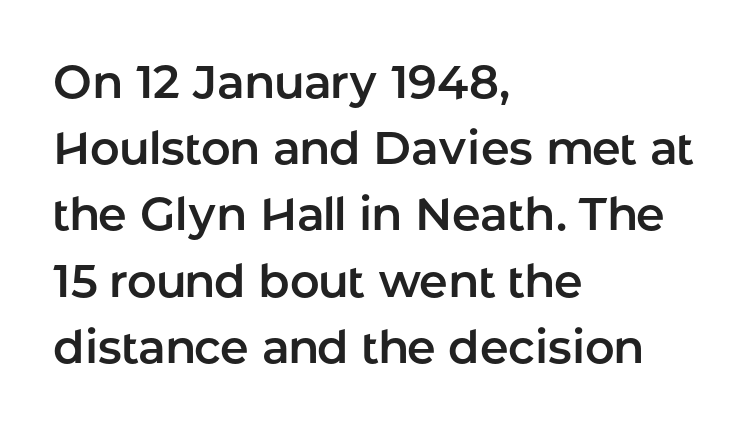
{"serif": "no", "italic": "no", "width": "normal", "stroke_contrast": "low", "x_height": "medium", "monospaced": "no", "underline": "no", "align": "left", "line_spacing": "normal", "line_spacing_ratio": 1.44, "letter_spacing": "normal", "letter_spacing_em": 0.0, "glyph_px": 46}
